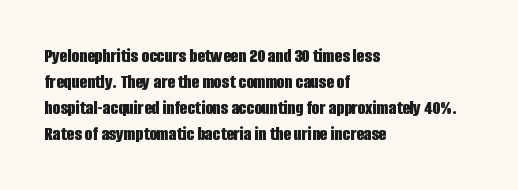
Q: Is the text bold? A: Yes.
Q: Is the text italic (slanted)? A: No, it is upright.
Q: Is the text underlined? A: No.
Q: How is the paragraph aligned? A: Left-aligned.
Q: Is the spacing between letters normal or unusually wide? A: Normal.
Q: Is the spacing between lines tight, normal or loose? A: Normal.
